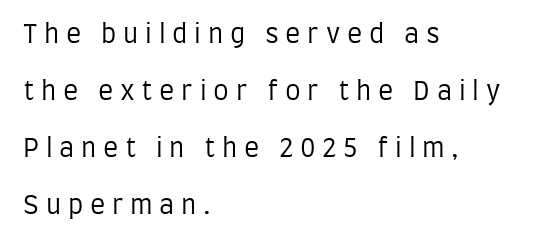
The image shows 25 px text type, upright; set left-aligned, loose line spacing (2.28x), unusually wide letter spacing (+0.27 em), not underlined.
